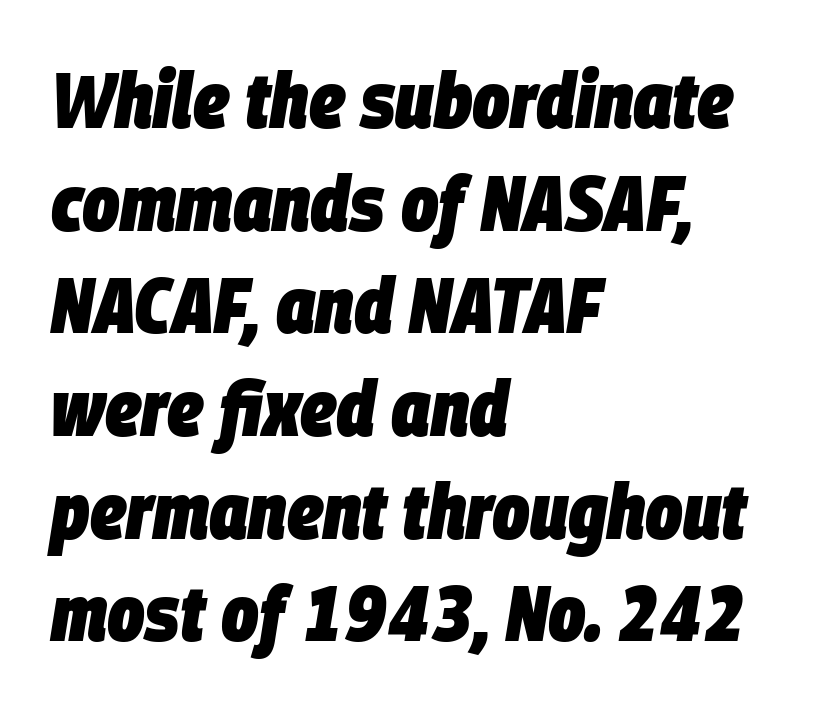
Q: Is the text bold? A: Yes.
Q: Is the text italic (slanted)? A: Yes, it leans right by about 9 degrees.
Q: Is the text underlined? A: No.
Q: How is the paragraph aligned? A: Left-aligned.
Q: Is the spacing between letters normal or unusually wide? A: Normal.
Q: Is the spacing between lines tight, normal or loose? A: Normal.
Q: Width (condensed, normal, or wide)? A: Condensed.
Q: Stroke contrast? A: Low.
Q: x-height? A: Large.
Q: Monospaced? A: No.
